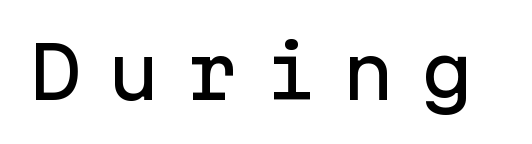
{"serif": "no", "italic": "no", "width": "normal", "stroke_contrast": "low", "x_height": "medium", "monospaced": "yes", "underline": "no", "letter_spacing": "wide", "letter_spacing_em": 0.35, "glyph_px": 71}
